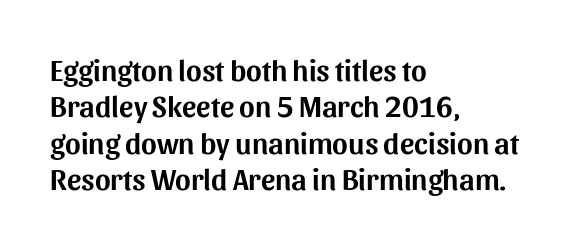
The image shows 30 px sans-serif type, upright; set left-aligned, line spacing 1.21x, normal letter spacing, not underlined; medium stroke contrast and a medium x-height.
